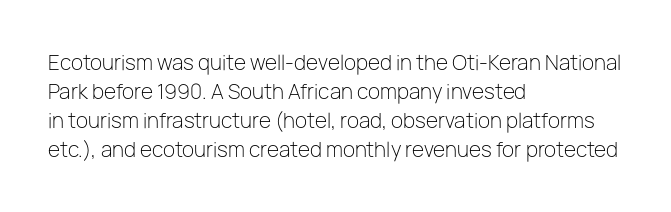
The image shows 20 px text type, upright; set left-aligned, normal line spacing (1.45x), normal letter spacing, not underlined.
